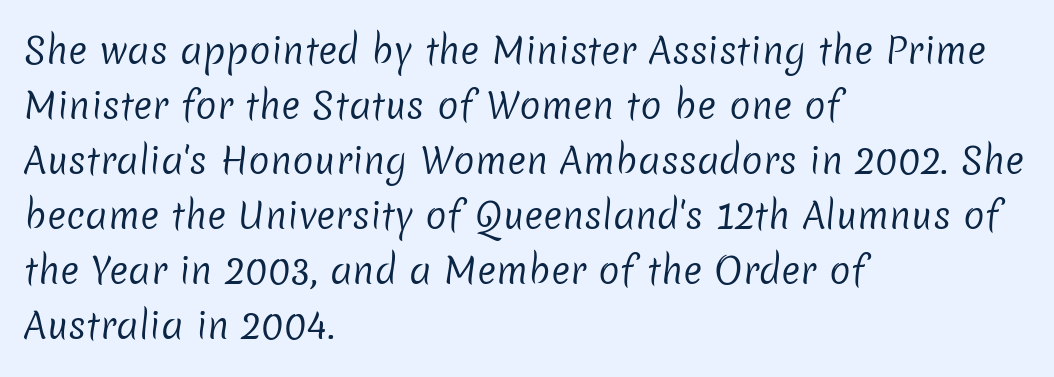
{"serif": "no", "bold": "no", "weight": "regular", "width": "normal", "stroke_contrast": "low", "x_height": "medium", "monospaced": "no", "underline": "no", "align": "left", "line_spacing": "normal", "line_spacing_ratio": 1.53, "letter_spacing": "normal", "letter_spacing_em": 0.0, "glyph_px": 36}
